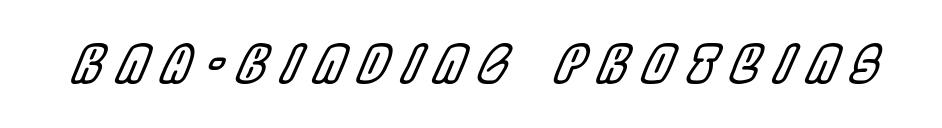
Q: Is the text italic (slanted)? A: Yes, it leans right by about 22 degrees.
Q: Is the text underlined? A: No.
Q: Is the spacing between letters normal or unusually wide? A: Unusually wide.
Q: Width (condensed, normal, or wide)? A: Condensed.
Q: x-height? A: Large.
Q: Monospaced? A: No.
